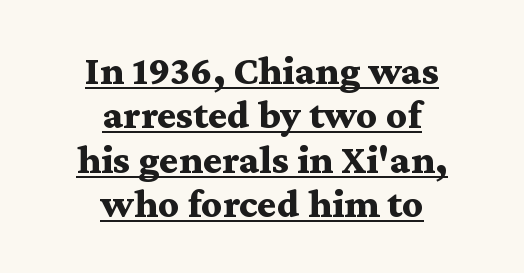
{"serif": "yes", "italic": "no", "bold": "yes", "weight": "bold", "width": "wide", "stroke_contrast": "medium", "x_height": "medium", "monospaced": "no", "underline": "yes", "align": "center", "line_spacing": "tight", "line_spacing_ratio": 1.08, "letter_spacing": "normal", "letter_spacing_em": 0.0, "glyph_px": 41}
